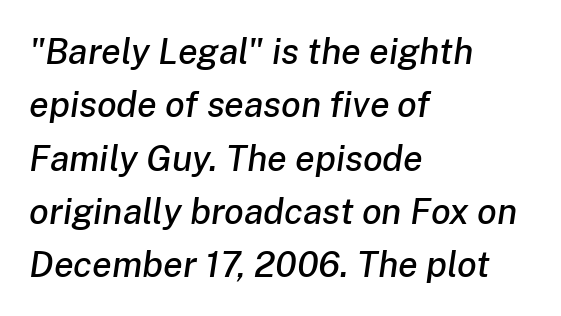
Q: Is the text italic (slanted)? A: Yes, it leans right by about 8 degrees.
Q: Is the text underlined? A: No.
Q: How is the paragraph aligned? A: Left-aligned.
Q: Is the spacing between letters normal or unusually wide? A: Normal.
Q: Is the spacing between lines tight, normal or loose? A: Normal.
Q: Width (condensed, normal, or wide)? A: Normal.
Q: Stroke contrast? A: Low.
Q: x-height? A: Medium.
Q: Monospaced? A: No.
